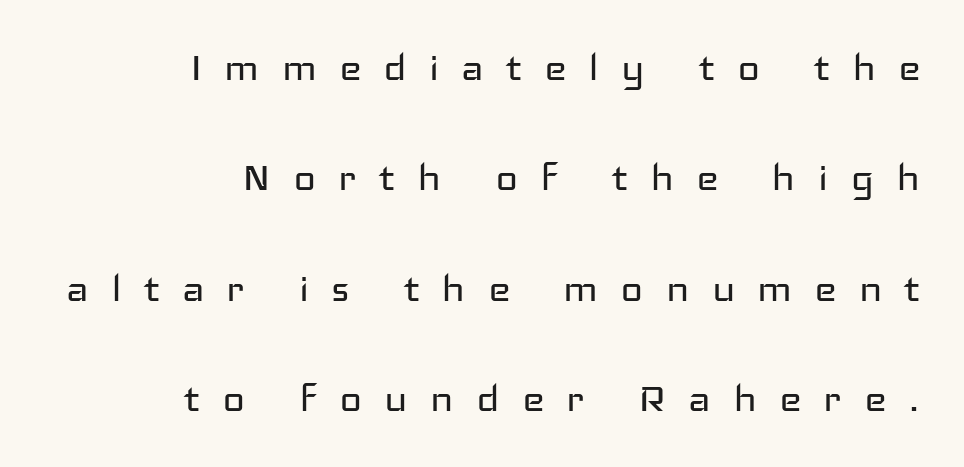
The image shows 48 px regular-weight, wide sans-serif type, upright; set right-aligned, loose line spacing (2.3x), unusually wide letter spacing (+0.46 em), not underlined; low stroke contrast and a medium x-height.
